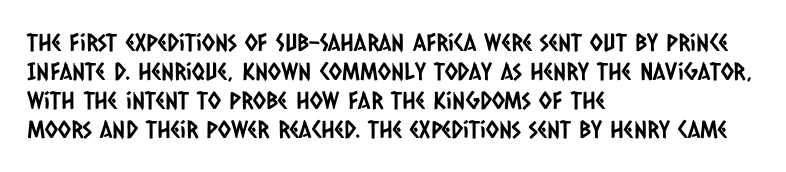
Q: Is the text underlined? A: No.
Q: How is the paragraph aligned? A: Left-aligned.
Q: Is the spacing between letters normal or unusually wide? A: Normal.
